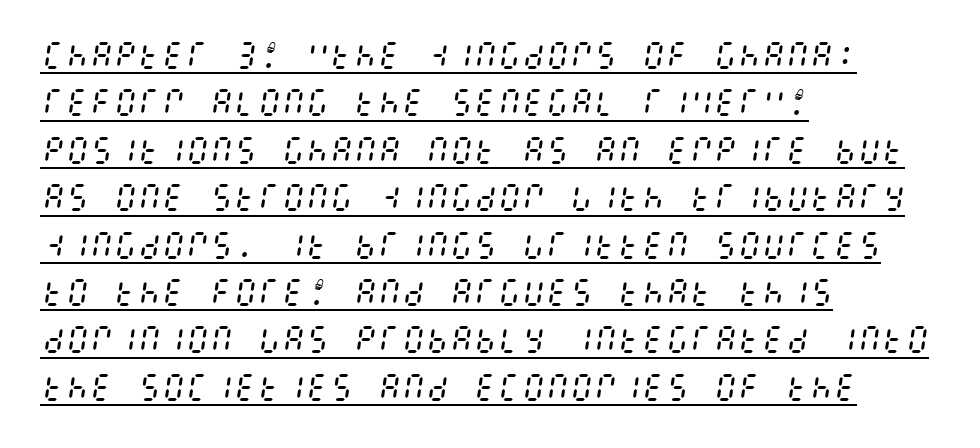
Nothing heavy about these letters — not bold at all. Nothing unusual about the tracking: characters are spaced as the font intends. Does the leading feel generous? No, just average. Casual observation: everything's shoved over to the left.
